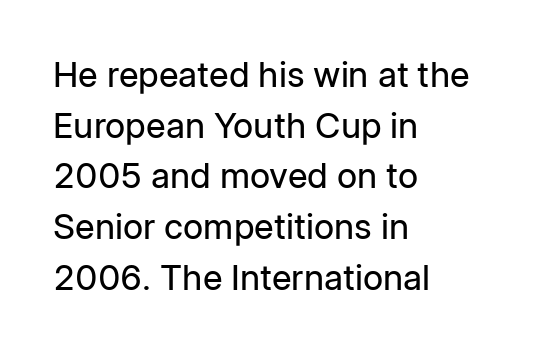
The image shows 35 px regular-weight sans-serif type, upright; set left-aligned, normal line spacing (1.45x), normal letter spacing, not underlined; low stroke contrast and a medium x-height.
